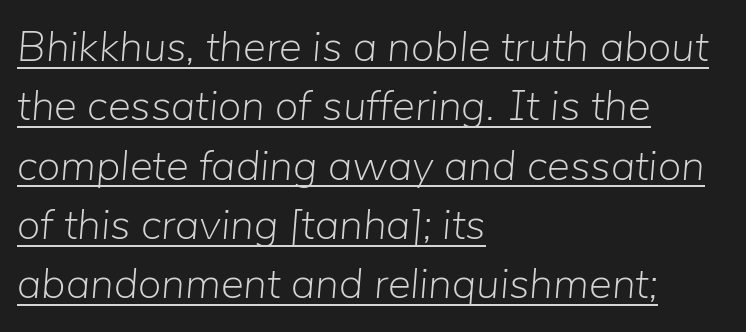
Q: Is the text bold? A: No.
Q: Is the text italic (slanted)? A: Yes, it leans right by about 5 degrees.
Q: Is the text underlined? A: Yes.
Q: How is the paragraph aligned? A: Left-aligned.
Q: Is the spacing between letters normal or unusually wide? A: Normal.
Q: Is the spacing between lines tight, normal or loose? A: Normal.
Q: Width (condensed, normal, or wide)? A: Normal.
Q: Stroke contrast? A: Low.
Q: x-height? A: Medium.
Q: Monospaced? A: No.
